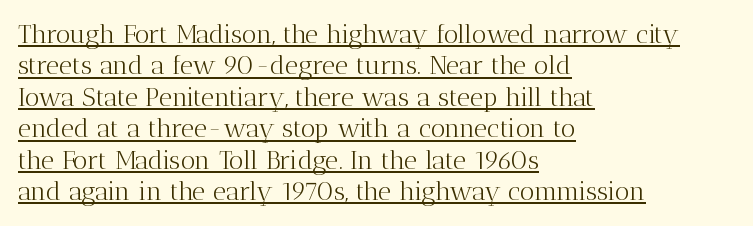
Q: Is the text bold? A: No.
Q: Is the text italic (slanted)? A: No, it is upright.
Q: Is the text underlined? A: Yes.
Q: How is the paragraph aligned? A: Left-aligned.
Q: Is the spacing between letters normal or unusually wide? A: Normal.
